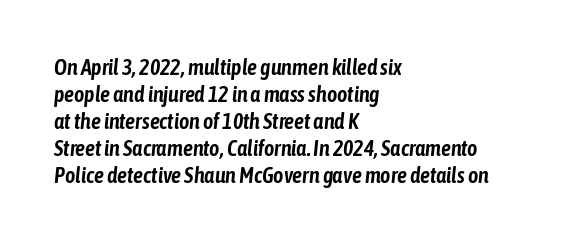
Q: Is the text italic (slanted)? A: Yes, it leans right by about 6 degrees.
Q: Is the text underlined? A: No.
Q: How is the paragraph aligned? A: Left-aligned.
Q: Is the spacing between letters normal or unusually wide? A: Normal.
